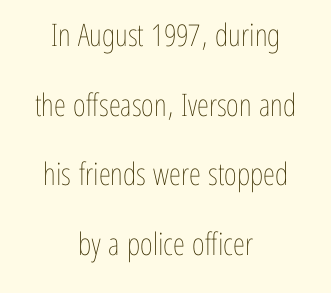
{"italic": "no", "bold": "no", "weight": "thin", "width": "condensed", "stroke_contrast": "low", "x_height": "medium", "monospaced": "no", "underline": "no", "align": "center", "line_spacing": "loose", "line_spacing_ratio": 2.25, "letter_spacing": "normal", "letter_spacing_em": 0.0, "glyph_px": 31}
